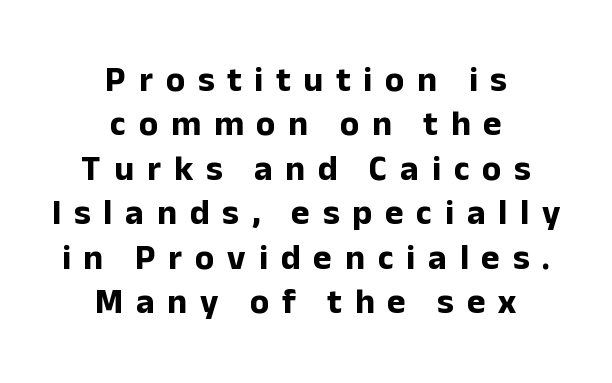
Unmarked baselines from the first word to the last. Reading down the column, the eye jumps a familiar distance to each next line. Ascenders rise straight up at ninety degrees. In terms of weight, the rendering is a true, heavy bold. How are the letters spaced? Widely, with obvious added tracking. Here the designer chose a conventional face with non-uniform glyph widths.
